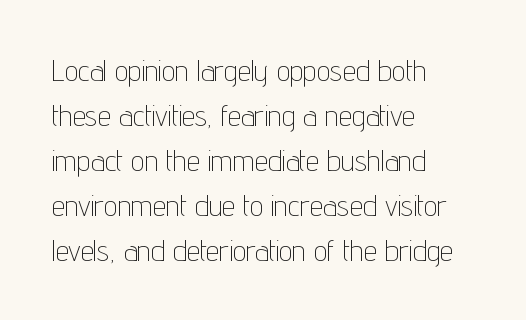
The image shows 30 px thin, condensed sans-serif type, upright; set left-aligned, normal line spacing (1.5x), normal letter spacing, not underlined; low stroke contrast and a medium x-height.
